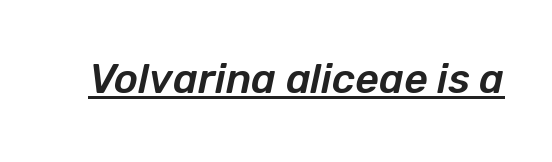
Q: Is the text italic (slanted)? A: Yes, it leans right by about 12 degrees.
Q: Is the text underlined? A: Yes.
Q: Is the spacing between letters normal or unusually wide? A: Normal.
Q: Width (condensed, normal, or wide)? A: Normal.
Q: Stroke contrast? A: Low.
Q: x-height? A: Medium.
Q: Monospaced? A: No.
